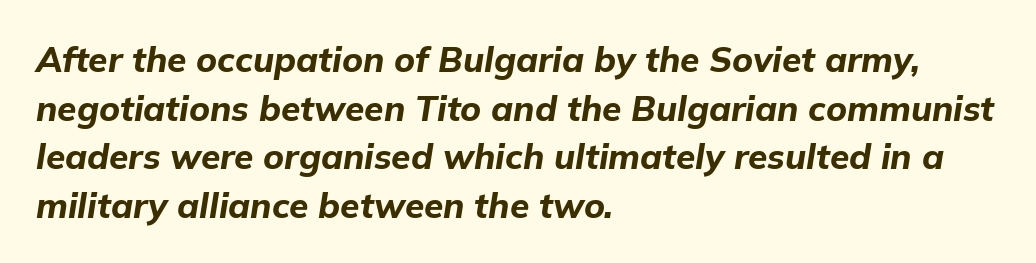
The image shows 35 px bold type, italic (leaning right); set left-aligned, normal line spacing (1.39x), normal letter spacing, not underlined; low stroke contrast and a medium x-height.
